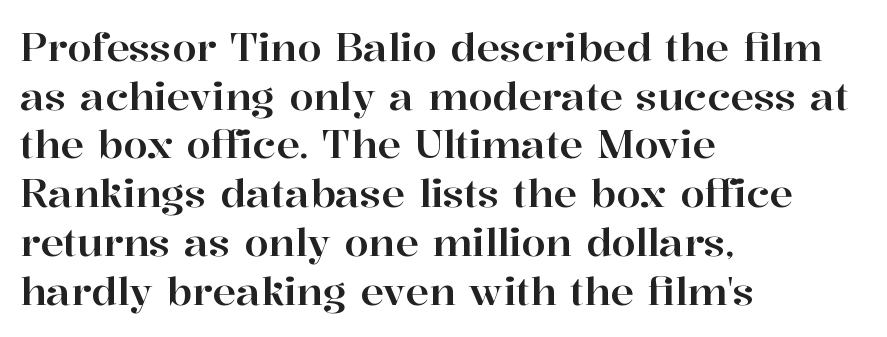
The image shows 39 px serif type, upright; set left-aligned, normal line spacing (1.25x), normal letter spacing, not underlined; high stroke contrast and a medium x-height.
